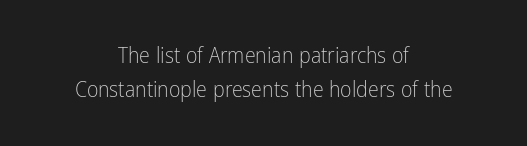
This reads as an unemphasized weight, regular at the heaviest. In CSS terms this would be text-align: center. The font's upright variant was chosen for this text. Regarding leading, the lines here are spaced in the standard way. The letterforms sit shoulder to shoulder at normal distance. A bare baseline throughout the passage.
